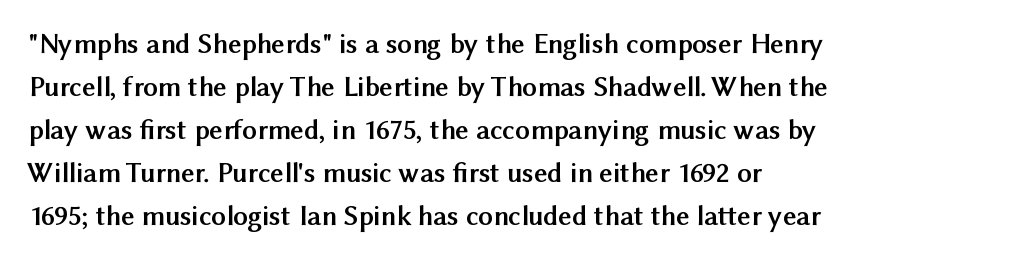
The image shows 29 px semibold sans-serif type, upright; set left-aligned, normal line spacing (1.48x), normal letter spacing, not underlined; medium stroke contrast and a medium x-height.
